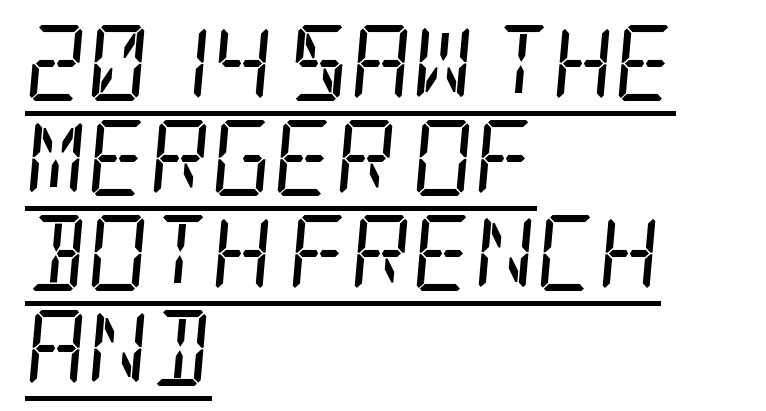
{"serif": "yes", "italic": "yes", "lean": "right", "slant_degrees": 5, "bold": "no", "weight": "regular", "width": "condensed", "stroke_contrast": "low", "x_height": "large", "underline": "yes", "align": "left", "line_spacing": "normal", "line_spacing_ratio": 1.25, "letter_spacing": "normal", "letter_spacing_em": 0.0, "glyph_px": 76}
